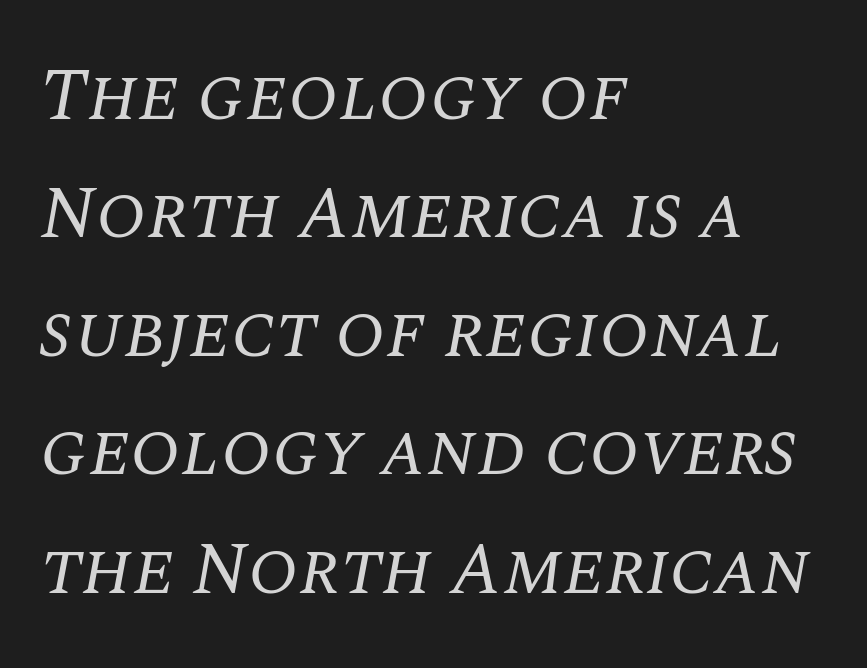
Teacher's note: observe the even left margin — that is flush-left alignment. Spacing between characters is what you'd get straight out of the box. Stroke thickness stays within the range of a standard reading face or lighter. The glyphs in this specimen are seriffed. Plain, unruled lines of type. Notice how descenders clear the ascenders below comfortably — that's standard leading.
